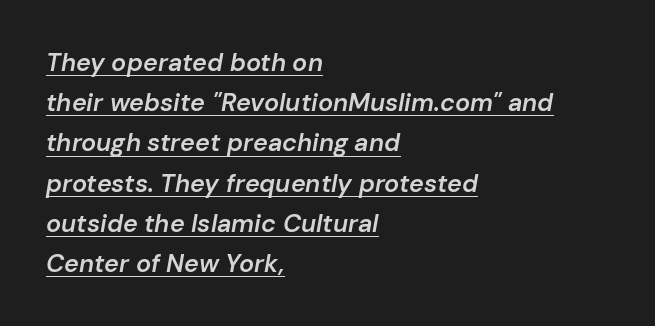
{"italic": "yes", "lean": "right", "slant_degrees": 10, "bold": "semi", "underline": "yes", "align": "left", "line_spacing": "normal", "line_spacing_ratio": 1.61, "letter_spacing": "normal", "letter_spacing_em": 0.0, "glyph_px": 25}
